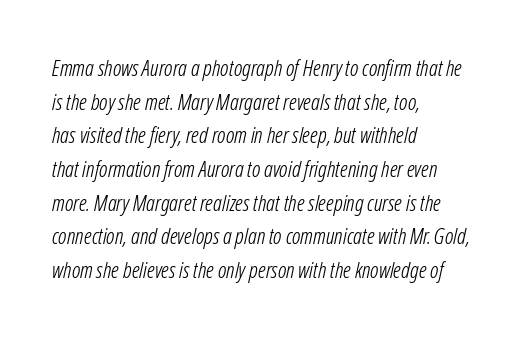
{"italic": "yes", "lean": "right", "slant_degrees": 12, "bold": "no", "underline": "no", "align": "left", "line_spacing": "normal", "line_spacing_ratio": 1.53, "letter_spacing": "normal", "letter_spacing_em": 0.0, "glyph_px": 22}
